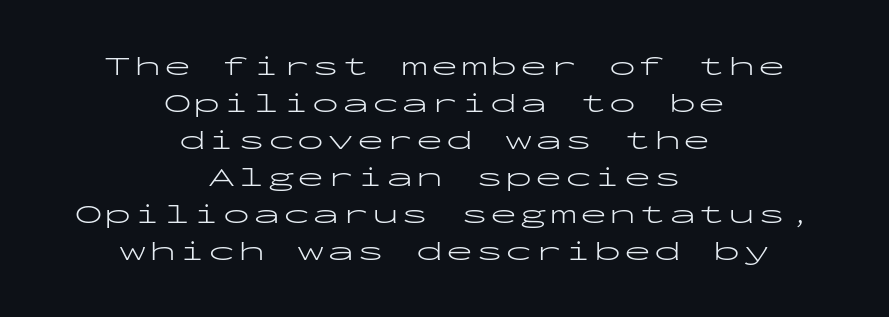
{"italic": "no", "bold": "no", "underline": "no", "align": "center", "line_spacing": "normal", "line_spacing_ratio": 1.37, "glyph_px": 27}
